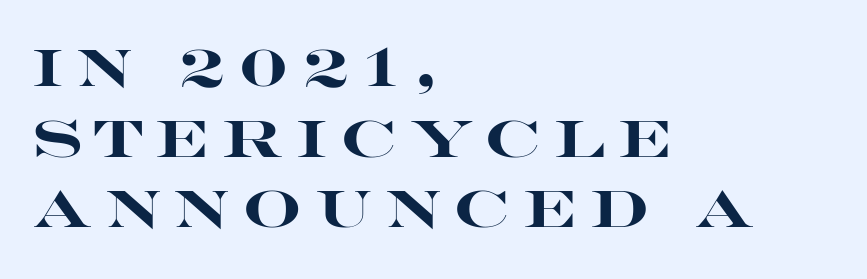
Q: Is the text bold? A: Yes.
Q: Is the text italic (slanted)? A: No, it is upright.
Q: Is the typeface a serif or a sans-serif typeface? A: Serif.
Q: Is the text underlined? A: No.
Q: How is the paragraph aligned? A: Left-aligned.
Q: Is the spacing between letters normal or unusually wide? A: Unusually wide.
Q: Is the spacing between lines tight, normal or loose? A: Normal.
Q: Width (condensed, normal, or wide)? A: Wide.
Q: Stroke contrast? A: High.
Q: x-height? A: Large.
Q: Monospaced? A: No.
